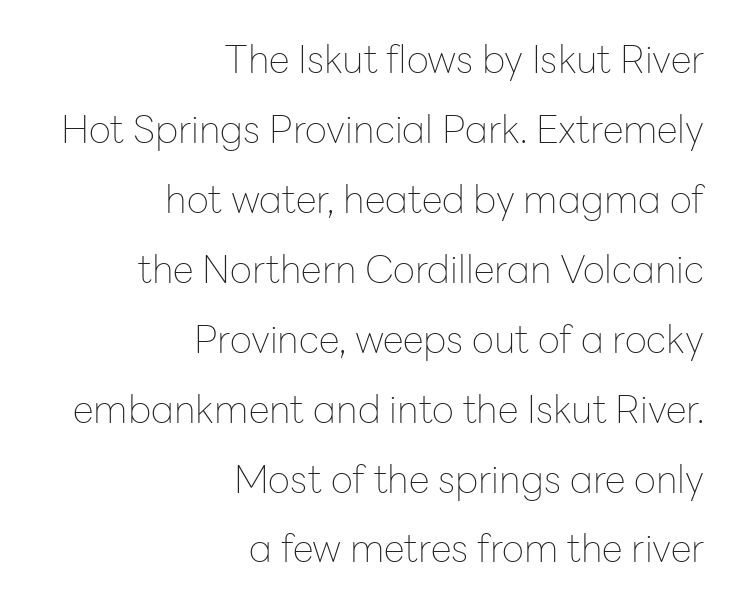
Looks like regular typesetting: each glyph gets only the width it needs. Every character sits straight up, as roman type does. The gap between lines stays unmarked. Words appear dense and cohesive because spacing is normal. The passage shown is typeset with a sans-serif family.
